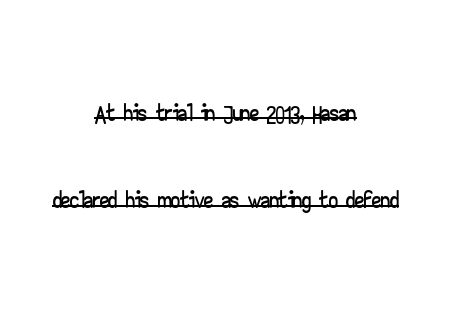
{"serif": "no", "italic": "no", "width": "wide", "stroke_contrast": "low", "x_height": "small", "monospaced": "no", "underline": "yes", "align": "center", "line_spacing": "loose", "line_spacing_ratio": 2.43, "letter_spacing": "normal", "letter_spacing_em": 0.0, "glyph_px": 36}
